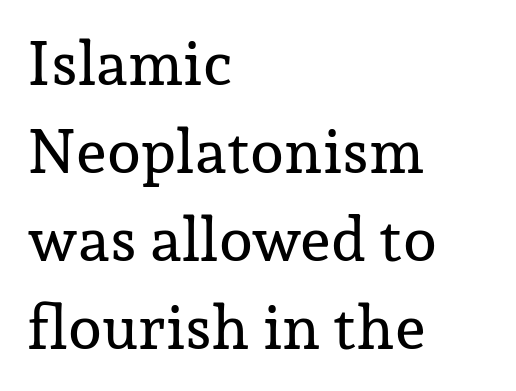
The image shows 61 px serif type, upright; set left-aligned, normal line spacing (1.44x), normal letter spacing, not underlined; low stroke contrast and a medium x-height.
